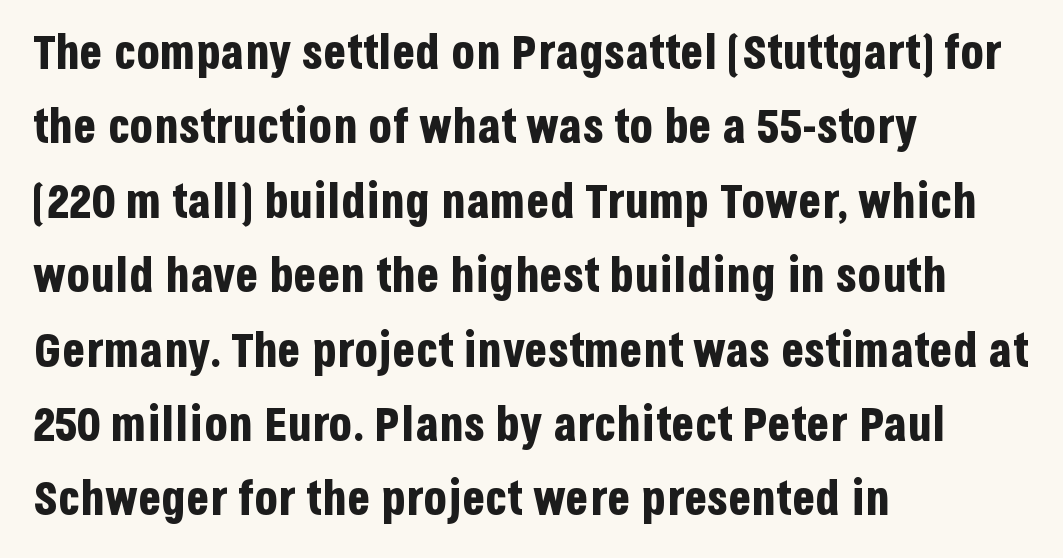
{"serif": "no", "italic": "no", "bold": "yes", "weight": "bold", "width": "condensed", "stroke_contrast": "low", "x_height": "large", "monospaced": "no", "underline": "no", "align": "left", "line_spacing": "normal", "line_spacing_ratio": 1.55, "letter_spacing": "normal", "letter_spacing_em": 0.0, "glyph_px": 48}
